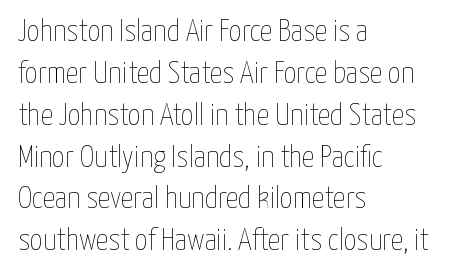
{"italic": "no", "bold": "no", "weight": "thin", "width": "condensed", "stroke_contrast": "low", "x_height": "medium", "monospaced": "no", "underline": "no", "align": "left", "line_spacing": "normal", "line_spacing_ratio": 1.35, "letter_spacing": "normal", "letter_spacing_em": 0.0, "glyph_px": 31}
